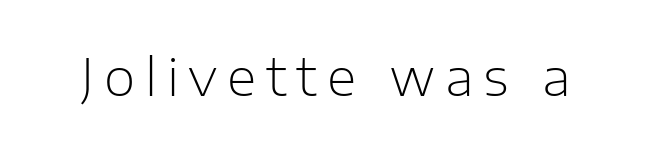
The image shows 51 px light sans-serif type, upright; set not underlined; low stroke contrast and a medium x-height.
